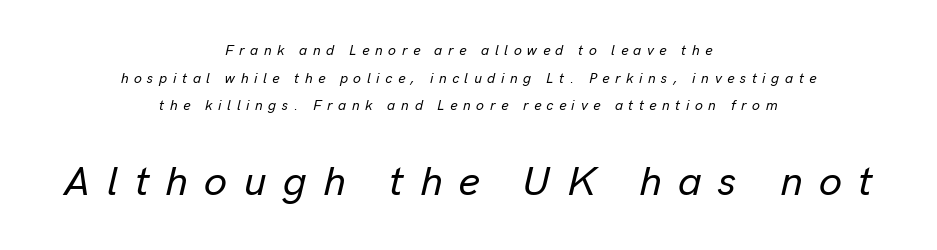
Q: Is the text italic (slanted)? A: Yes, it leans right by about 13 degrees.
Q: Is the text underlined? A: No.
Q: How is the paragraph aligned? A: Centered.
Q: Is the spacing between letters normal or unusually wide? A: Unusually wide.
Q: Is the spacing between lines tight, normal or loose? A: Loose.
Q: Which block of text is set in a larger size, the first (top) or the second (bottom)? A: The second (bottom) one.
Q: Width (condensed, normal, or wide)? A: Normal.
Q: Stroke contrast? A: Low.
Q: x-height? A: Medium.
Q: Monospaced? A: No.
